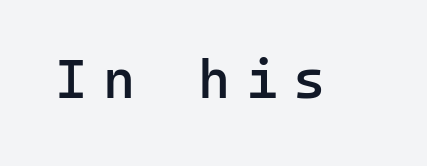
These lines are rendered in a fixed-pitch font. This is the regular roman posture of the typeface. The gap between lines stays unmarked. Between one letter and the next there's a generous, obvious gap.
